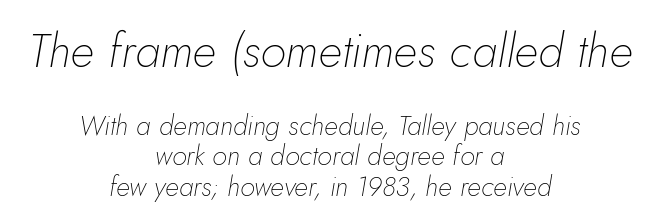
The image shows 47 px thin type, italic (leaning right); set centered, tight line spacing (1.12x), normal letter spacing, not underlined; the first (top) block is 1.74x larger; low stroke contrast and a small x-height.
